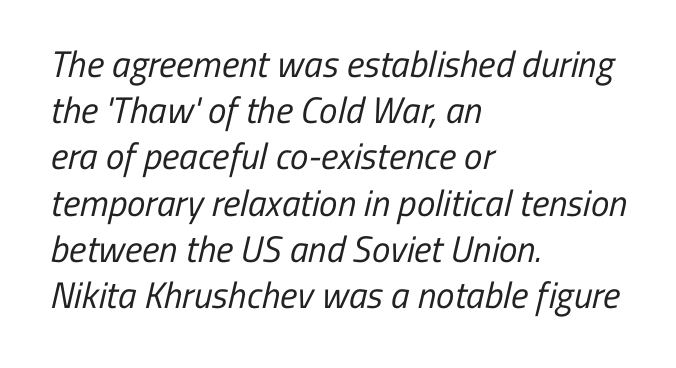
Q: Is the text bold? A: No.
Q: Is the typeface a serif or a sans-serif typeface? A: Sans-serif.
Q: Is the text underlined? A: No.
Q: How is the paragraph aligned? A: Left-aligned.
Q: Is the spacing between letters normal or unusually wide? A: Normal.
Q: Is the spacing between lines tight, normal or loose? A: Normal.
Q: Width (condensed, normal, or wide)? A: Condensed.
Q: Stroke contrast? A: Low.
Q: x-height? A: Medium.
Q: Monospaced? A: No.
